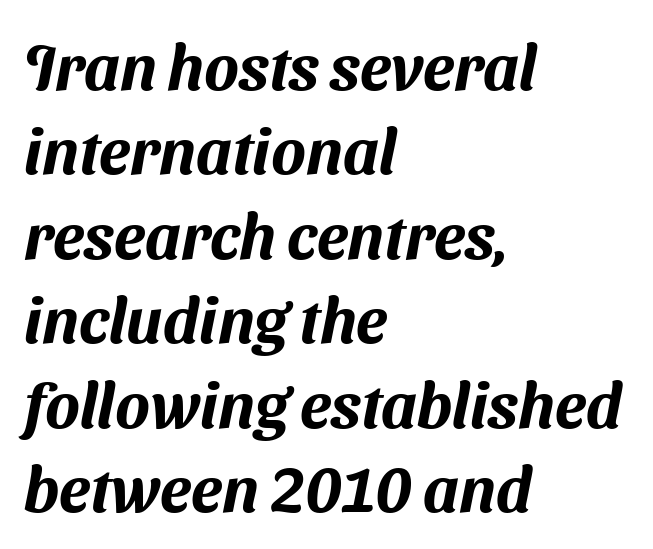
The image shows 64 px sans-serif type; set left-aligned, normal line spacing (1.32x), normal letter spacing, not underlined; medium stroke contrast and a medium x-height.
